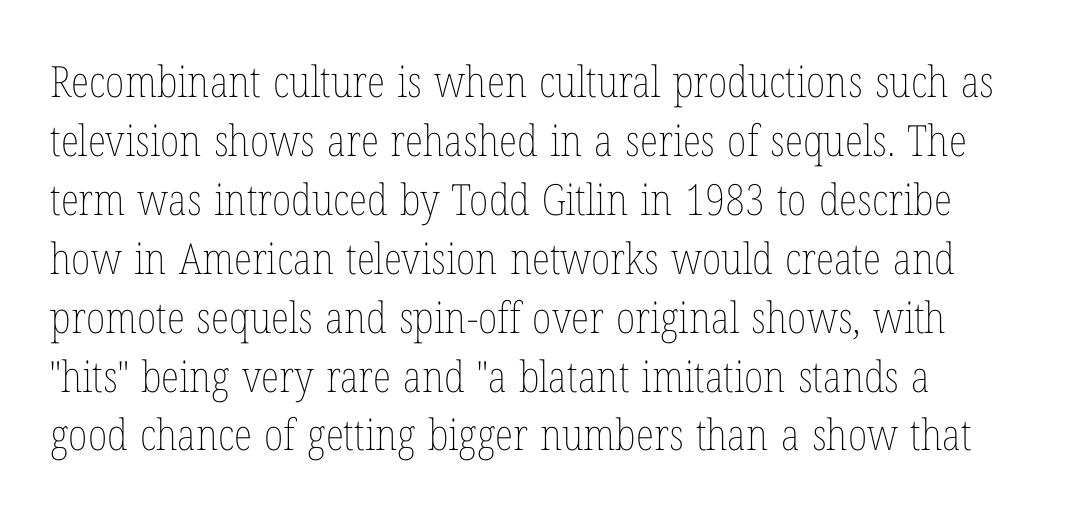
The image shows 43 px thin, condensed type, upright; set normal line spacing (1.37x), normal letter spacing, not underlined; low stroke contrast and a medium x-height.
